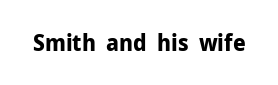
{"italic": "no", "bold": "yes", "underline": "no", "letter_spacing": "normal", "letter_spacing_em": 0.0, "glyph_px": 23}
